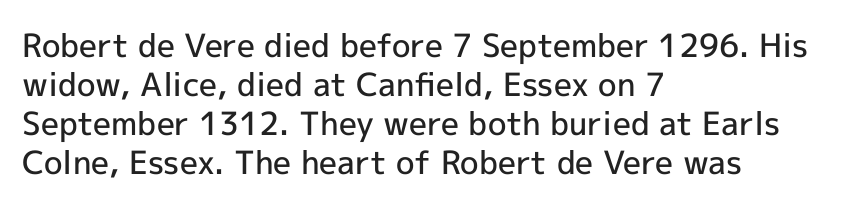
{"serif": "no", "italic": "no", "bold": "semi", "weight": "semibold", "width": "normal", "x_height": "medium", "monospaced": "no", "underline": "no", "align": "left", "line_spacing_ratio": 1.22, "letter_spacing": "normal", "letter_spacing_em": 0.0, "glyph_px": 32}
